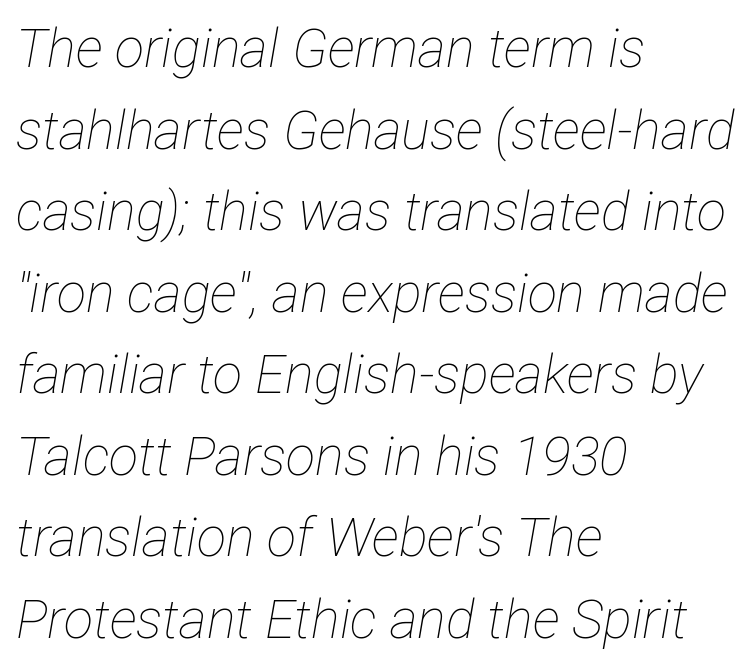
Q: Is the text bold? A: No.
Q: Is the text italic (slanted)? A: Yes, it leans right by about 12 degrees.
Q: Is the text underlined? A: No.
Q: How is the paragraph aligned? A: Left-aligned.
Q: Is the spacing between letters normal or unusually wide? A: Normal.
Q: Is the spacing between lines tight, normal or loose? A: Normal.
Q: Width (condensed, normal, or wide)? A: Condensed.
Q: Stroke contrast? A: Low.
Q: x-height? A: Medium.
Q: Monospaced? A: No.
